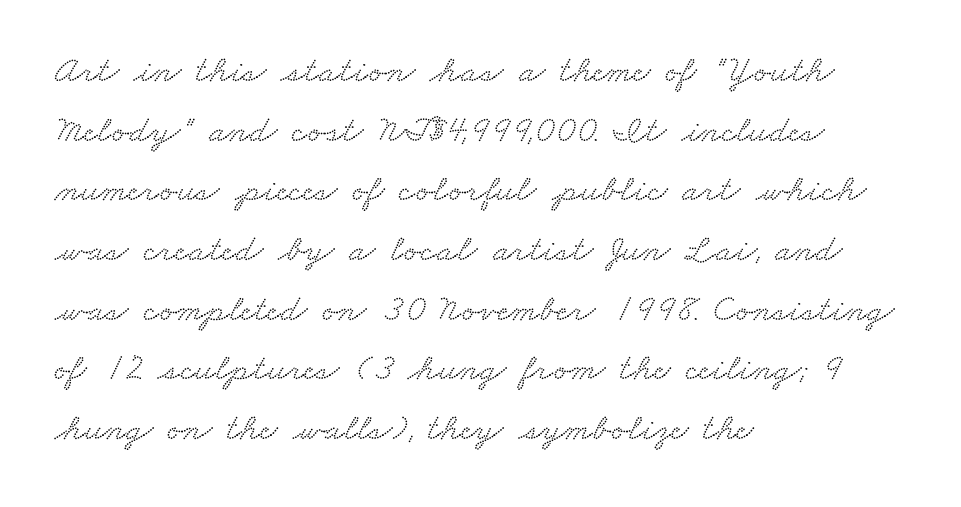
The image shows 38 px wide type; set left-aligned, normal line spacing (1.57x), normal letter spacing, not underlined; low stroke contrast and a small x-height.
